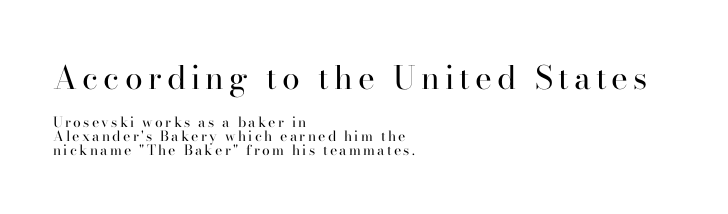
{"serif": "yes", "italic": "no", "bold": "no", "weight": "regular", "width": "normal", "stroke_contrast": "high", "x_height": "small", "monospaced": "no", "underline": "no", "align": "left", "line_spacing": "tight", "line_spacing_ratio": 1.0, "larger_block": "first", "size_ratio": 2.29, "glyph_px": 32}
